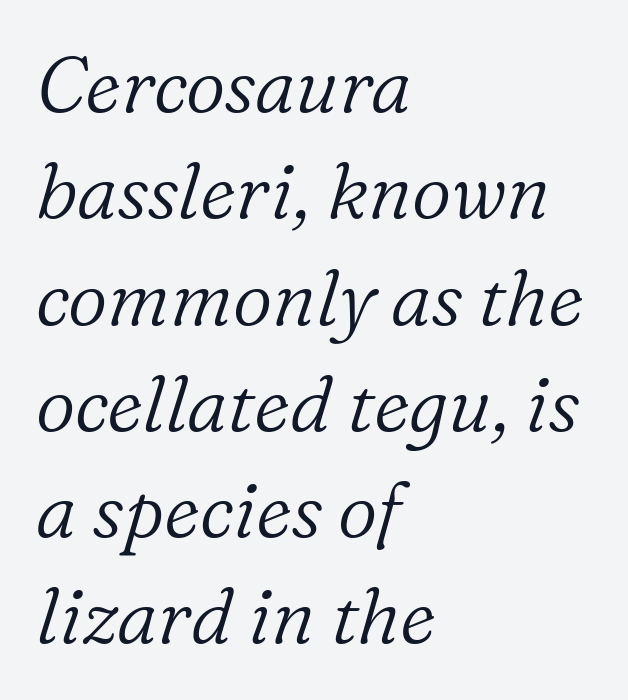
To sum up the face: it has serifs. Tracking value appears to be zero — textbook default spacing. The lines are quadded left. Yep, that's italic — everything's leaning.
